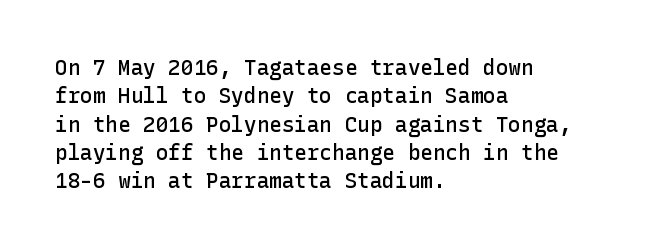
Q: Is the text bold? A: Semi-bold.
Q: Is the text italic (slanted)? A: No, it is upright.
Q: Is the text underlined? A: No.
Q: How is the paragraph aligned? A: Left-aligned.
Q: Is the spacing between letters normal or unusually wide? A: Normal.
Q: Is the spacing between lines tight, normal or loose? A: Normal.
